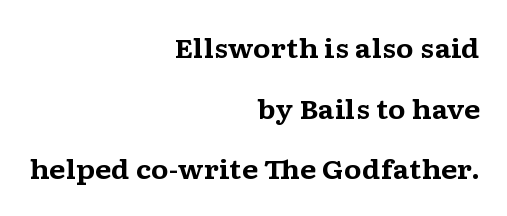
The image shows 26 px bold type, upright; set right-aligned, loose line spacing (2.33x), normal letter spacing, not underlined.
